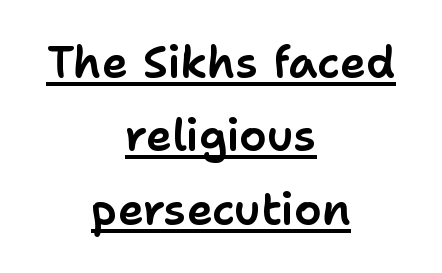
The image shows 44 px sans-serif type, upright; set centered, normal line spacing (1.67x), normal letter spacing, underlined; low stroke contrast and a medium x-height.
